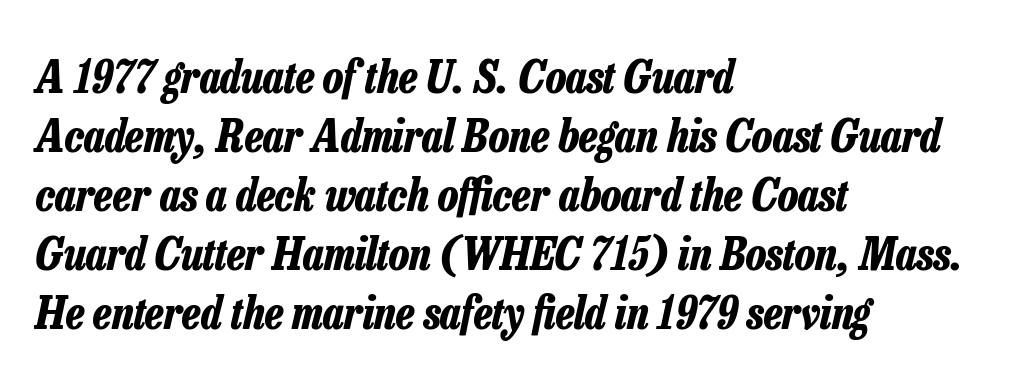
Spacing verdict: proportional, widths tailored to each character. The ragged edge is on the right, which tells us the setting is flush left. Any mark beneath the type? The region is blank. The rendering uses a moderate line-height, typical for paragraphs. The type is set solid horizontally, with unmodified tracking. Chunky letters — that's bold for sure.
